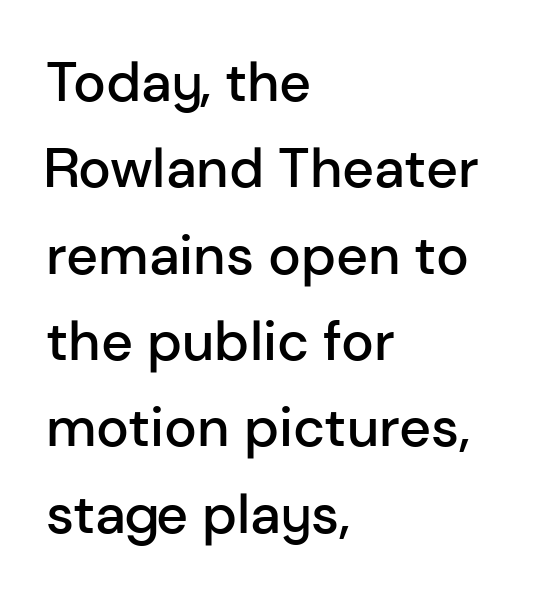
Q: Is the text bold? A: Semi-bold.
Q: Is the text italic (slanted)? A: No, it is upright.
Q: Is the typeface a serif or a sans-serif typeface? A: Sans-serif.
Q: Is the text underlined? A: No.
Q: How is the paragraph aligned? A: Left-aligned.
Q: Is the spacing between letters normal or unusually wide? A: Normal.
Q: Is the spacing between lines tight, normal or loose? A: Normal.
Q: Width (condensed, normal, or wide)? A: Normal.
Q: Stroke contrast? A: Low.
Q: x-height? A: Medium.
Q: Monospaced? A: No.
